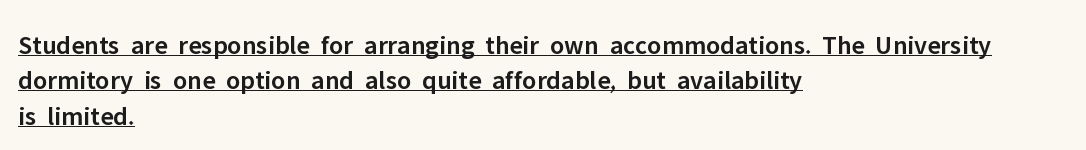
The image shows 27 px text type, upright; set left-aligned, normal line spacing (1.31x), normal letter spacing, underlined.
